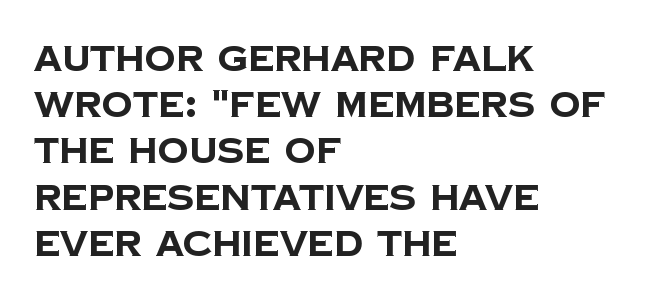
{"serif": "no", "bold": "yes", "weight": "bold", "width": "normal", "stroke_contrast": "low", "x_height": "large", "monospaced": "no", "underline": "no", "align": "left", "line_spacing": "normal", "line_spacing_ratio": 1.32, "letter_spacing": "normal", "letter_spacing_em": 0.0, "glyph_px": 35}
